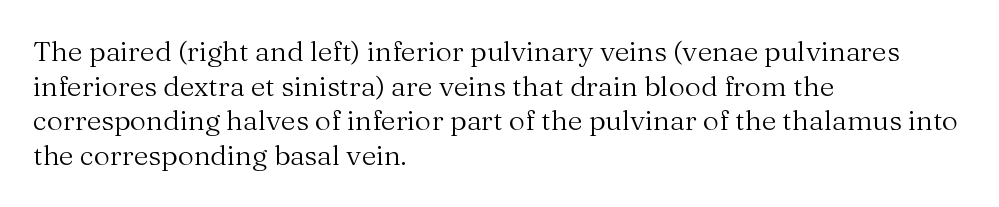
Q: Is the text bold? A: No.
Q: Is the text italic (slanted)? A: No, it is upright.
Q: Is the typeface a serif or a sans-serif typeface? A: Serif.
Q: Is the text underlined? A: No.
Q: How is the paragraph aligned? A: Left-aligned.
Q: Is the spacing between letters normal or unusually wide? A: Normal.
Q: Width (condensed, normal, or wide)? A: Normal.
Q: Stroke contrast? A: Medium.
Q: x-height? A: Medium.
Q: Monospaced? A: No.
